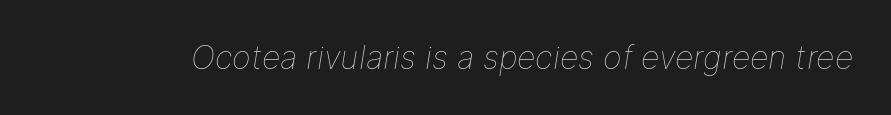
Q: Is the text bold? A: No.
Q: Is the text italic (slanted)? A: Yes, it leans right by about 9 degrees.
Q: Is the text underlined? A: No.
Q: Is the spacing between letters normal or unusually wide? A: Normal.
Q: Width (condensed, normal, or wide)? A: Normal.
Q: Stroke contrast? A: Low.
Q: x-height? A: Medium.
Q: Monospaced? A: No.
